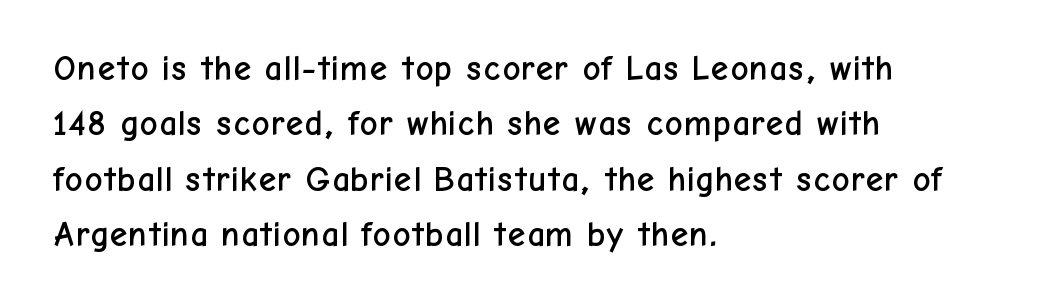
Q: Is the text italic (slanted)? A: No, it is upright.
Q: Is the typeface a serif or a sans-serif typeface? A: Sans-serif.
Q: Is the text underlined? A: No.
Q: How is the paragraph aligned? A: Left-aligned.
Q: Is the spacing between letters normal or unusually wide? A: Normal.
Q: Is the spacing between lines tight, normal or loose? A: Normal.
Q: Width (condensed, normal, or wide)? A: Normal.
Q: Stroke contrast? A: Low.
Q: x-height? A: Medium.
Q: Monospaced? A: No.
